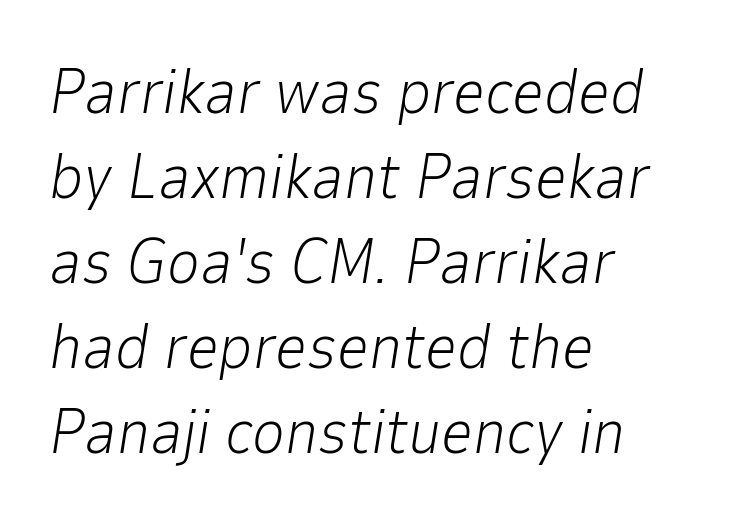
{"italic": "yes", "lean": "right", "slant_degrees": 9, "bold": "no", "weight": "light", "width": "normal", "stroke_contrast": "low", "x_height": "medium", "monospaced": "no", "underline": "no", "align": "left", "line_spacing": "normal", "line_spacing_ratio": 1.35, "letter_spacing": "normal", "letter_spacing_em": 0.0, "glyph_px": 63}
